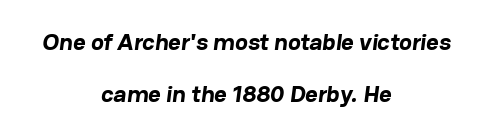
Just letters on the line, the space beneath them empty. The designer dialed line spacing up above the default. One-word summary of the alignment: center. The typesetting leans heavy: a genuine bold. This sample uses plain, unmodified letter spacing.
